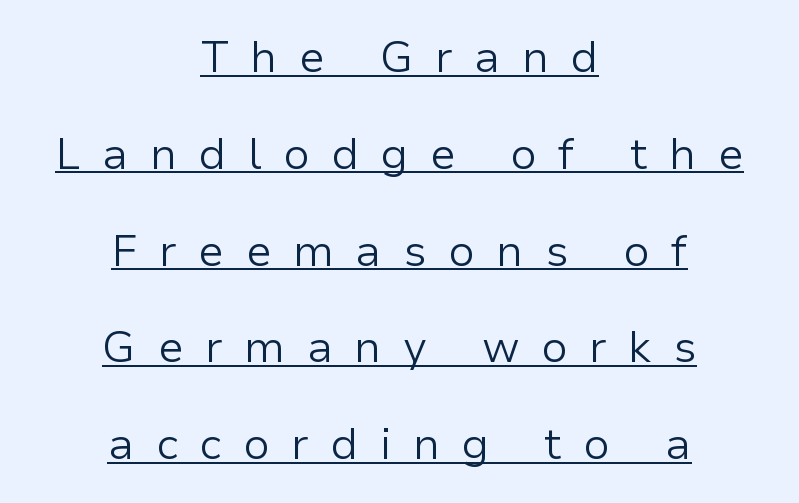
Q: Is the text bold? A: No.
Q: Is the text italic (slanted)? A: No, it is upright.
Q: Is the typeface a serif or a sans-serif typeface? A: Sans-serif.
Q: Is the text underlined? A: Yes.
Q: How is the paragraph aligned? A: Centered.
Q: Is the spacing between letters normal or unusually wide? A: Unusually wide.
Q: Is the spacing between lines tight, normal or loose? A: Loose.
Q: Width (condensed, normal, or wide)? A: Normal.
Q: Stroke contrast? A: Low.
Q: x-height? A: Medium.
Q: Monospaced? A: No.
